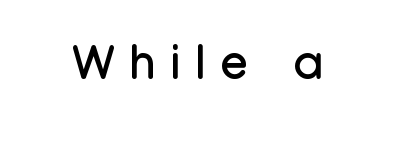
Upright lettering throughout. Each letter keeps its own natural width here, so spacing adapts to shape. This rendering widens character spacing well past its baseline value. Descenders are the only things crossing below the line. Each letter's strokes conclude bluntly, with no projecting serifs.
